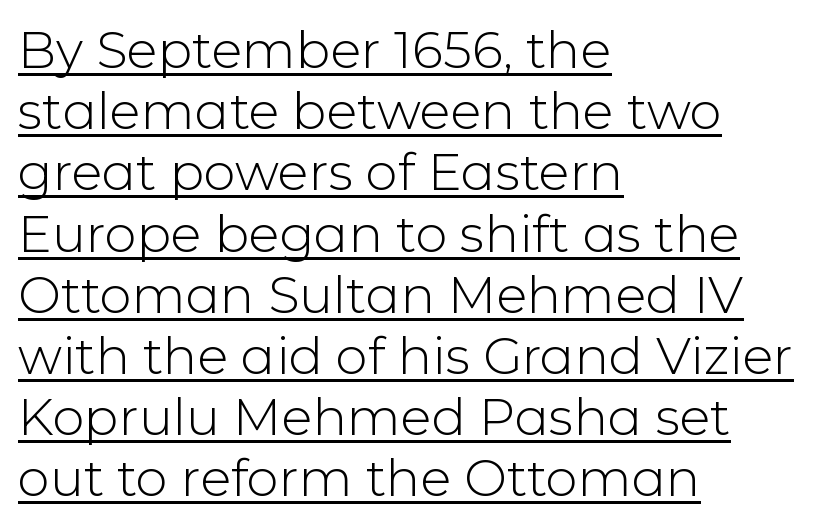
{"serif": "no", "italic": "no", "bold": "no", "weight": "light", "width": "normal", "stroke_contrast": "low", "x_height": "medium", "monospaced": "no", "underline": "yes", "align": "left", "line_spacing_ratio": 1.2, "letter_spacing": "normal", "letter_spacing_em": 0.0, "glyph_px": 51}
